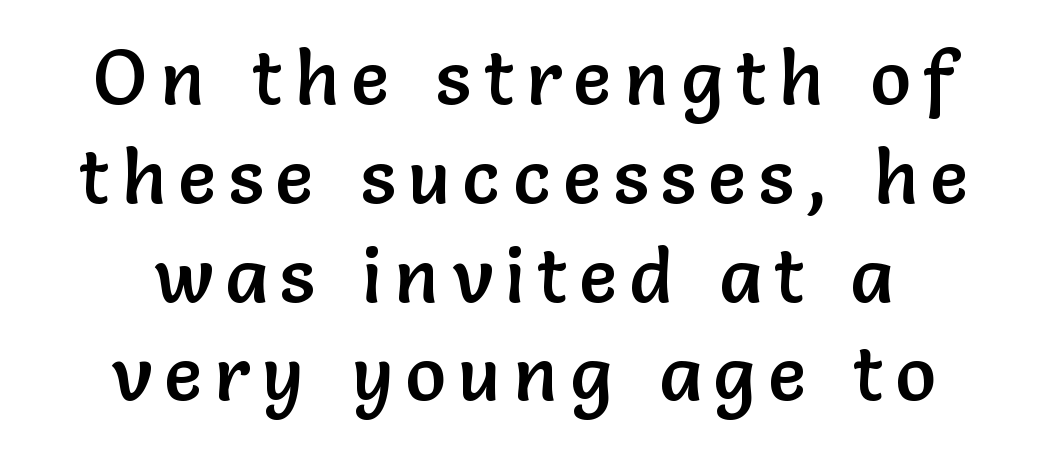
The image shows 76 px sans-serif type, upright; set centered, normal line spacing (1.3x), not underlined; low stroke contrast and a medium x-height.
